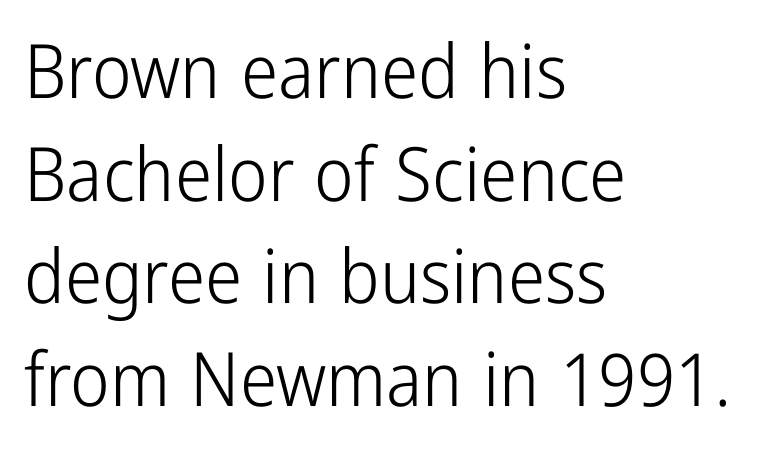
Note the varied advance widths — an 'i' is clearly narrower than an 'm'. The letters stand upright; this is a roman face. Heft: none added — not bold. The lines in this sample share a left origin and differ only in where they stop. The space beneath each line is pristine and unruled. Words appear dense and cohesive because spacing is normal.
